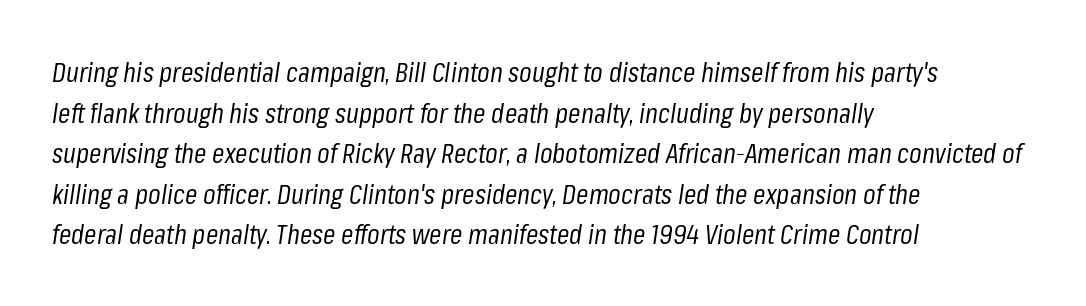
{"italic": "yes", "lean": "right", "slant_degrees": 8, "bold": "no", "weight": "regular", "width": "condensed", "stroke_contrast": "low", "x_height": "medium", "monospaced": "no", "underline": "no", "align": "left", "line_spacing": "normal", "line_spacing_ratio": 1.45, "letter_spacing": "normal", "letter_spacing_em": 0.0, "glyph_px": 28}
